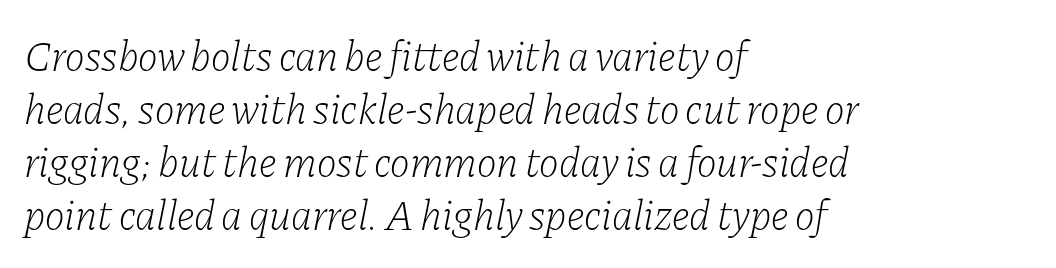
Q: Is the text bold? A: No.
Q: Is the text italic (slanted)? A: Yes, it leans right by about 11 degrees.
Q: Is the typeface a serif or a sans-serif typeface? A: Serif.
Q: Is the text underlined? A: No.
Q: How is the paragraph aligned? A: Left-aligned.
Q: Is the spacing between letters normal or unusually wide? A: Normal.
Q: Is the spacing between lines tight, normal or loose? A: Normal.
Q: Width (condensed, normal, or wide)? A: Normal.
Q: Stroke contrast? A: Low.
Q: x-height? A: Medium.
Q: Monospaced? A: No.
